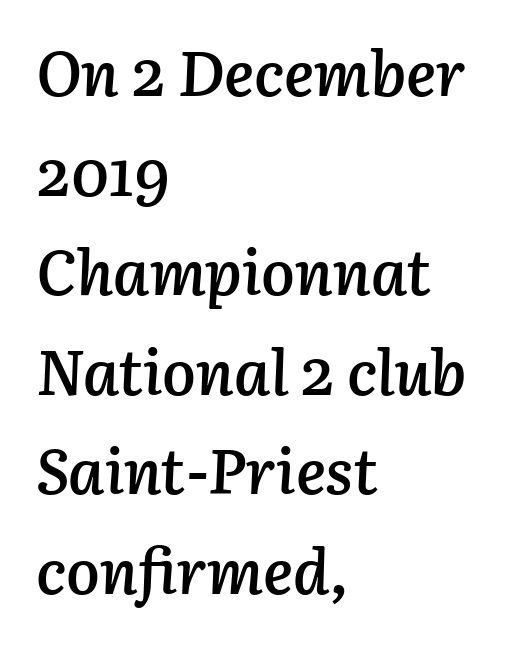
Q: Is the text bold? A: Semi-bold.
Q: Is the text italic (slanted)? A: Yes, it leans right by about 3 degrees.
Q: Is the text underlined? A: No.
Q: How is the paragraph aligned? A: Left-aligned.
Q: Is the spacing between letters normal or unusually wide? A: Normal.
Q: Is the spacing between lines tight, normal or loose? A: Normal.
Q: Width (condensed, normal, or wide)? A: Normal.
Q: Stroke contrast? A: Low.
Q: x-height? A: Medium.
Q: Monospaced? A: No.
